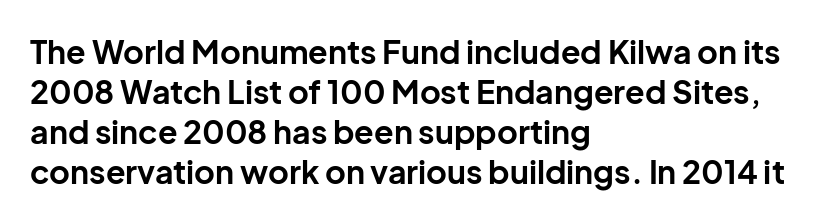
Q: Is the text bold? A: Yes.
Q: Is the text italic (slanted)? A: No, it is upright.
Q: Is the typeface a serif or a sans-serif typeface? A: Sans-serif.
Q: Is the text underlined? A: No.
Q: How is the paragraph aligned? A: Left-aligned.
Q: Is the spacing between letters normal or unusually wide? A: Normal.
Q: Is the spacing between lines tight, normal or loose? A: Normal.
Q: Width (condensed, normal, or wide)? A: Normal.
Q: Stroke contrast? A: Low.
Q: x-height? A: Medium.
Q: Monospaced? A: No.
